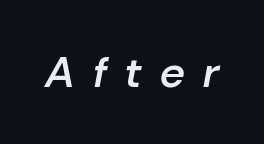
Q: Is the text bold? A: Semi-bold.
Q: Is the text italic (slanted)? A: Yes, it leans right by about 10 degrees.
Q: Is the text underlined? A: No.
Q: Is the spacing between letters normal or unusually wide? A: Unusually wide.
Q: Width (condensed, normal, or wide)? A: Normal.
Q: Stroke contrast? A: Low.
Q: x-height? A: Medium.
Q: Monospaced? A: No.
